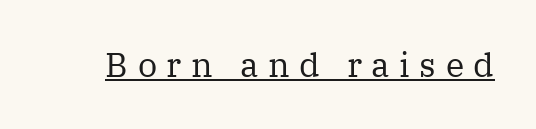
Ordinary non-slanted type is in use. Observe the serifs anchoring each vertical stroke in this sample. The passage shown has open, widely tracked lettering throughout. The font is comparable to plain body text, perhaps lighter. This sample has the flowing, uneven cadence of proportional lettering. Is there an underline? Yes — a line sits under the letters.
